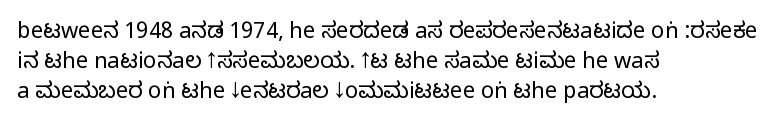
Q: Is the text italic (slanted)? A: No, it is upright.
Q: Is the text underlined? A: No.
Q: How is the paragraph aligned? A: Left-aligned.
Q: Is the spacing between letters normal or unusually wide? A: Normal.
Q: Is the spacing between lines tight, normal or loose? A: Normal.
